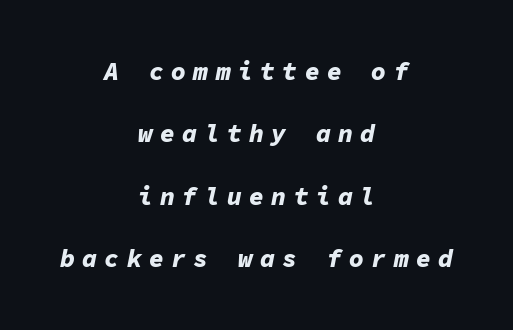
{"italic": "yes", "lean": "right", "slant_degrees": 11, "bold": "yes", "underline": "no", "align": "center", "line_spacing": "loose", "line_spacing_ratio": 2.5, "letter_spacing": "wide", "letter_spacing_em": 0.29, "glyph_px": 25}
